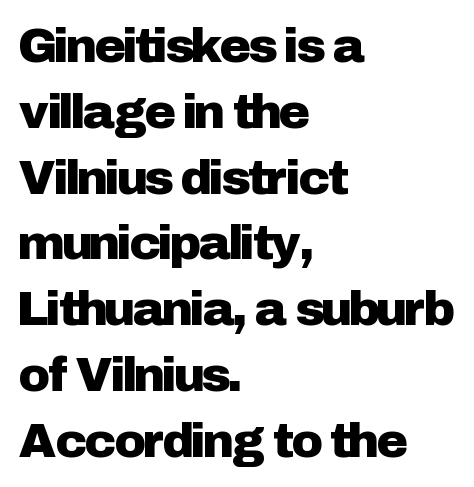
The image shows 48 px sans-serif type, upright; set left-aligned, normal line spacing (1.37x), normal letter spacing, not underlined; low stroke contrast and a medium x-height.
